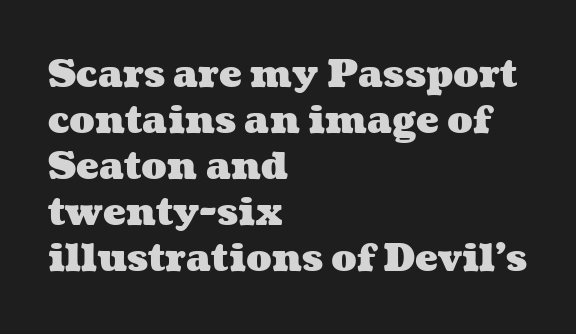
Q: Is the text bold? A: Yes.
Q: Is the text underlined? A: No.
Q: How is the paragraph aligned? A: Left-aligned.
Q: Is the spacing between letters normal or unusually wide? A: Normal.
Q: Width (condensed, normal, or wide)? A: Wide.
Q: Stroke contrast? A: Medium.
Q: x-height? A: Medium.
Q: Monospaced? A: No.
